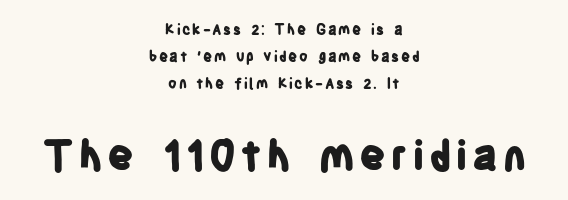
{"serif": "no", "italic": "no", "bold": "yes", "weight": "bold", "width": "condensed", "stroke_contrast": "low", "x_height": "large", "monospaced": "no", "underline": "no", "align": "center", "line_spacing": "loose", "line_spacing_ratio": 1.93, "larger_block": "second", "size_ratio": 2.93, "glyph_px": 41}
